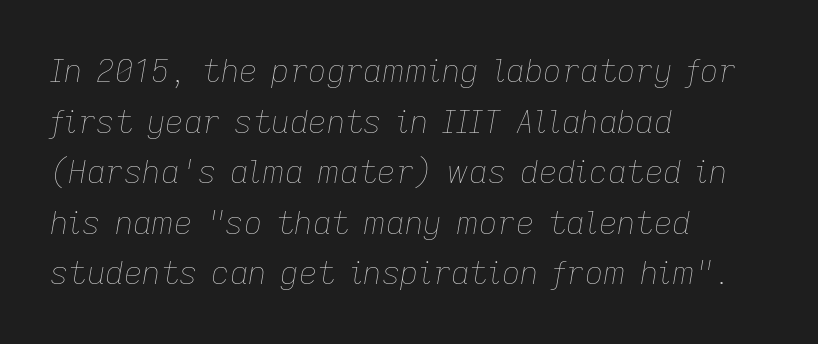
{"italic": "yes", "lean": "right", "slant_degrees": 9, "bold": "no", "weight": "thin", "width": "normal", "stroke_contrast": "low", "x_height": "medium", "monospaced": "no", "underline": "no", "align": "left", "line_spacing": "normal", "line_spacing_ratio": 1.58, "letter_spacing": "normal", "letter_spacing_em": 0.0, "glyph_px": 32}
